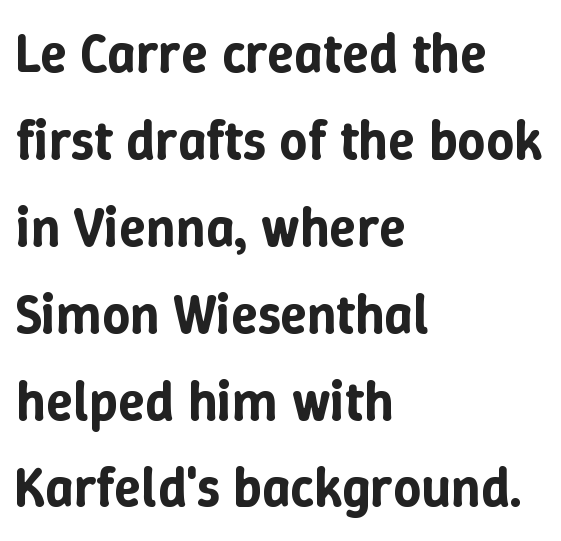
You could not count columns in this text — the font is proportionally spaced. Line spacing here is normal. Nobody drew a line under any word here. Glyph-to-glyph distance matches everyday printed text. Casual observation: everything's shoved over to the left. When letters stand straight like this, we call the style roman or upright.
